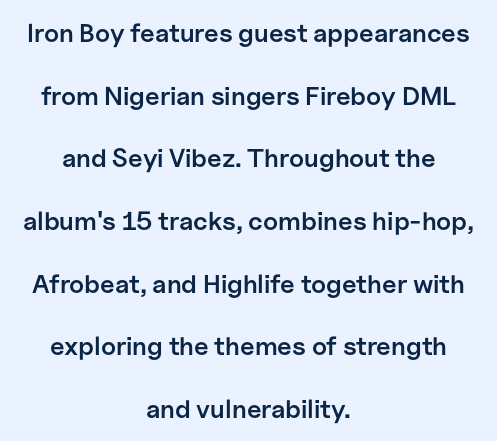
{"italic": "no", "bold": "semi", "underline": "no", "align": "center", "line_spacing": "loose", "line_spacing_ratio": 2.41, "letter_spacing": "normal", "letter_spacing_em": 0.0, "glyph_px": 26}
